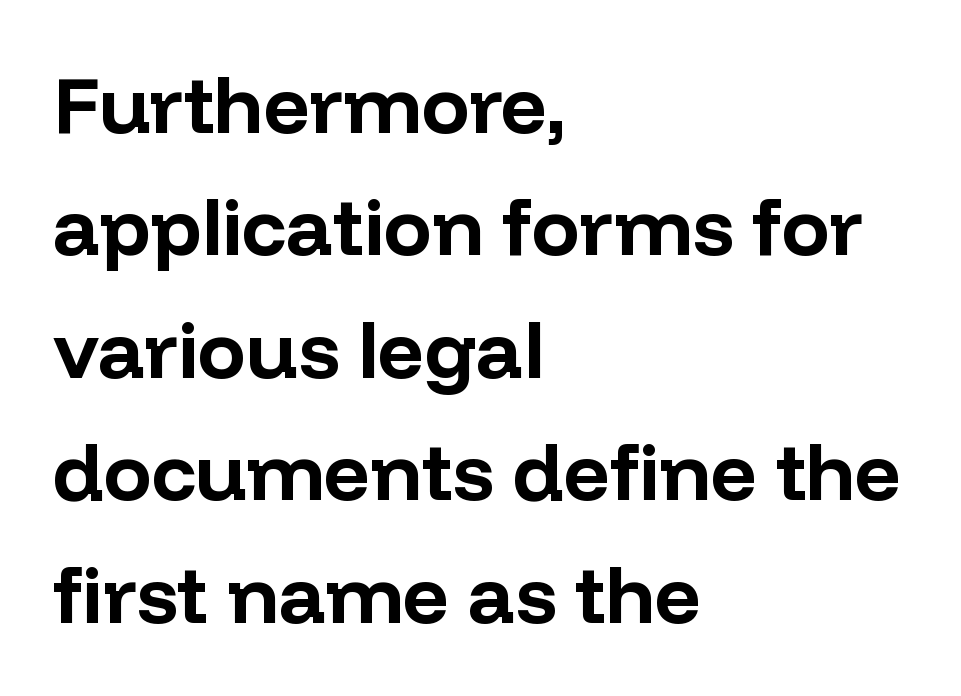
Q: Is the text bold? A: Yes.
Q: Is the text italic (slanted)? A: No, it is upright.
Q: Is the typeface a serif or a sans-serif typeface? A: Sans-serif.
Q: Is the text underlined? A: No.
Q: How is the paragraph aligned? A: Left-aligned.
Q: Is the spacing between letters normal or unusually wide? A: Normal.
Q: Is the spacing between lines tight, normal or loose? A: Normal.
Q: Width (condensed, normal, or wide)? A: Normal.
Q: Stroke contrast? A: Low.
Q: x-height? A: Medium.
Q: Monospaced? A: No.
